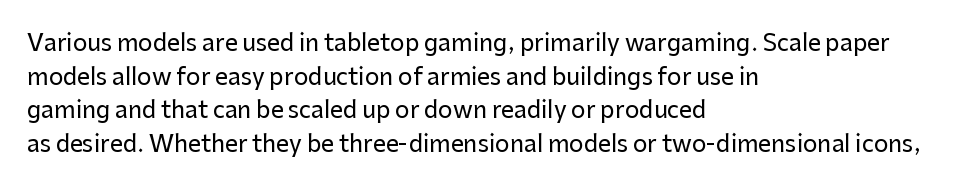
The image shows 23 px text type, upright; set left-aligned, normal line spacing (1.46x), normal letter spacing, not underlined.
